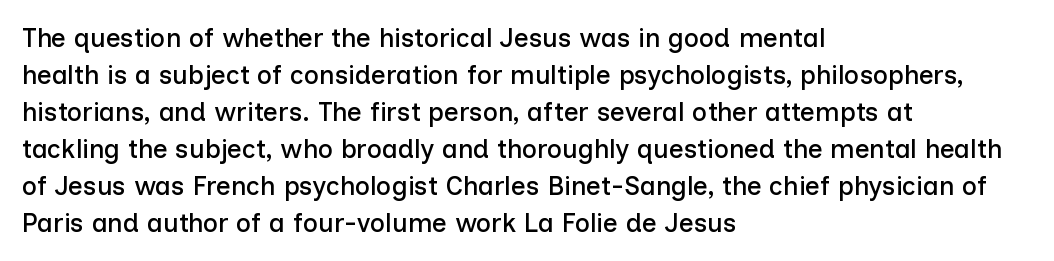
{"italic": "no", "underline": "no", "align": "left", "line_spacing": "normal", "line_spacing_ratio": 1.42, "letter_spacing": "normal", "letter_spacing_em": 0.0, "glyph_px": 26}
